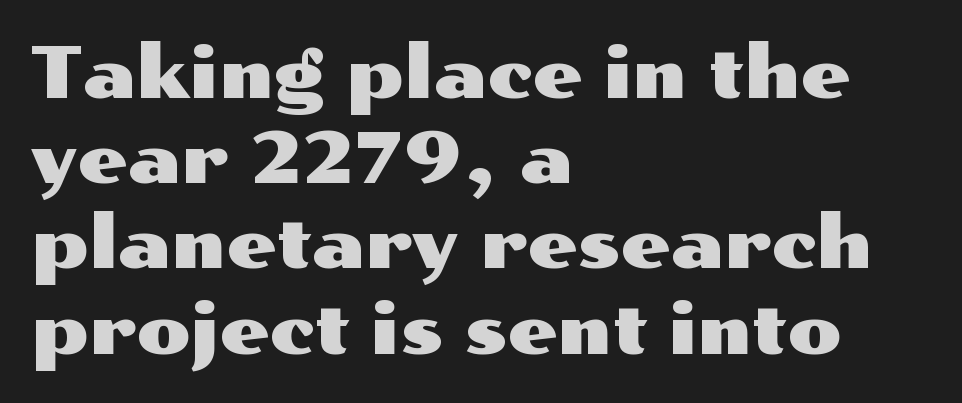
Nobody drew a line under any word here. Every row of glyphs begins at an identical x-position on the left. These lines are composed in type without serifs. The font's upright variant was chosen for this text. The tracking reads as untouched default to a designer's eye. Is this a fixed-width face? No — the glyphs have proportional, varying widths.
